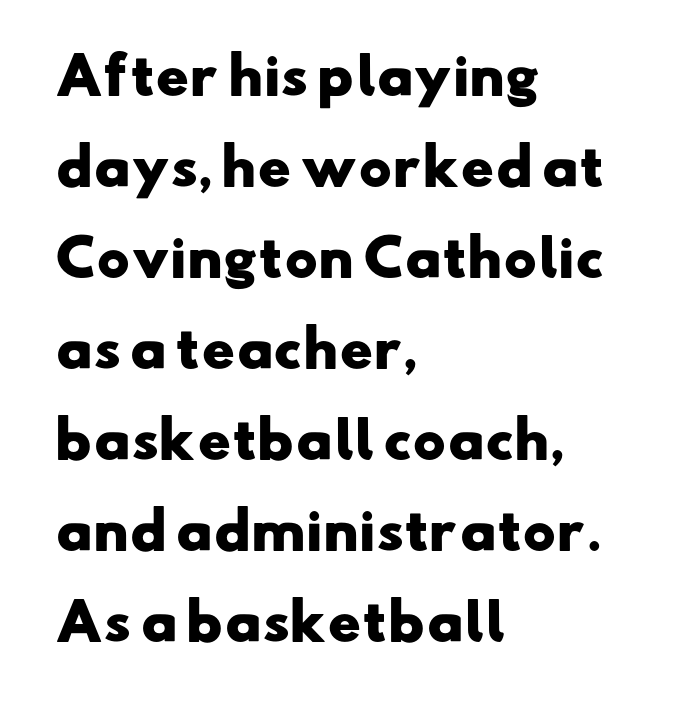
Q: Is the text bold? A: Yes.
Q: Is the typeface a serif or a sans-serif typeface? A: Sans-serif.
Q: Is the text underlined? A: No.
Q: How is the paragraph aligned? A: Left-aligned.
Q: Is the spacing between letters normal or unusually wide? A: Normal.
Q: Width (condensed, normal, or wide)? A: Wide.
Q: Stroke contrast? A: Low.
Q: x-height? A: Small.
Q: Monospaced? A: No.
